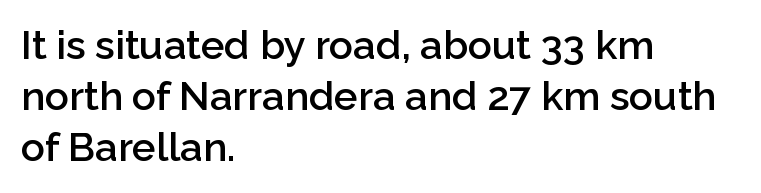
A classic flush-left, rag-right setting is used for this passage. What weight is shown? A semibold, between regular and bold. Nothing sits at the stroke ends, so this counts as sans-serif. Plain, unruled lines of type. Caption: standard tracking, unaltered.
